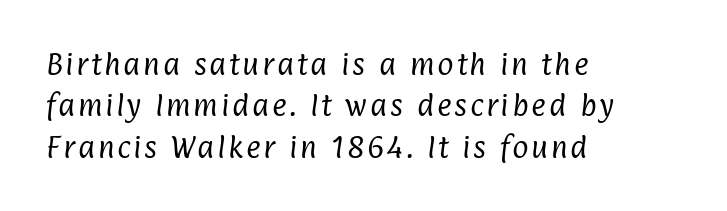
Q: Is the text bold? A: No.
Q: Is the text underlined? A: No.
Q: How is the paragraph aligned? A: Left-aligned.
Q: Is the spacing between lines tight, normal or loose? A: Normal.
